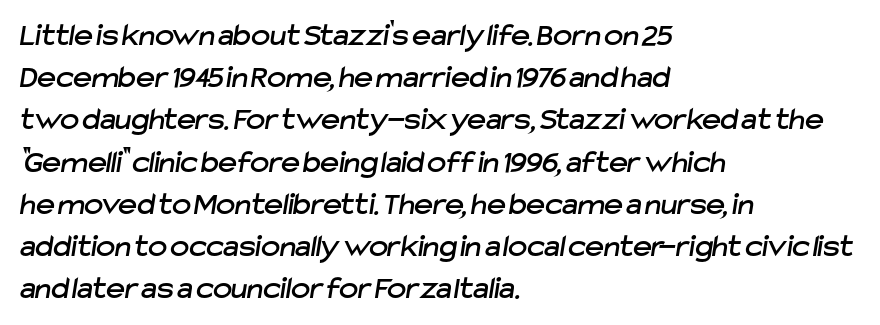
{"serif": "no", "width": "normal", "stroke_contrast": "low", "x_height": "medium", "monospaced": "no", "underline": "no", "align": "left", "line_spacing": "normal", "line_spacing_ratio": 1.32, "letter_spacing": "normal", "letter_spacing_em": 0.0, "glyph_px": 32}
